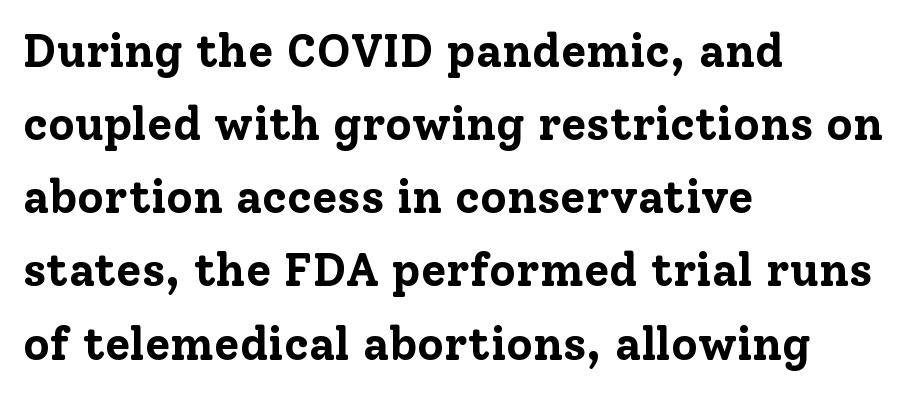
Q: Is the text bold? A: Yes.
Q: Is the text italic (slanted)? A: No, it is upright.
Q: Is the typeface a serif or a sans-serif typeface? A: Serif.
Q: Is the text underlined? A: No.
Q: How is the paragraph aligned? A: Left-aligned.
Q: Is the spacing between letters normal or unusually wide? A: Normal.
Q: Is the spacing between lines tight, normal or loose? A: Normal.
Q: Width (condensed, normal, or wide)? A: Normal.
Q: Stroke contrast? A: Low.
Q: x-height? A: Medium.
Q: Monospaced? A: No.
